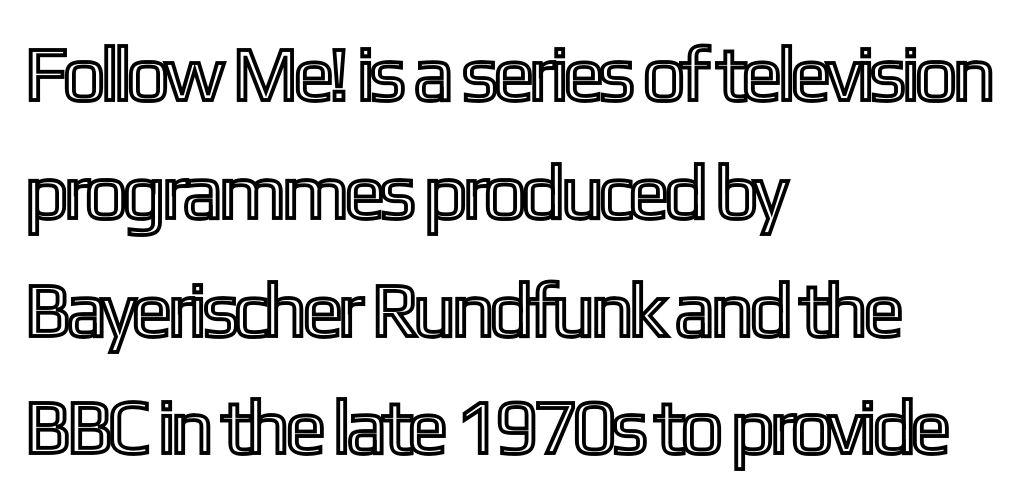
Caption: standard tracking, unaltered. The space between consecutive lines is moderate. Looks like regular typesetting: each glyph gets only the width it needs. Letters rest on an invisible, unmarked baseline.
